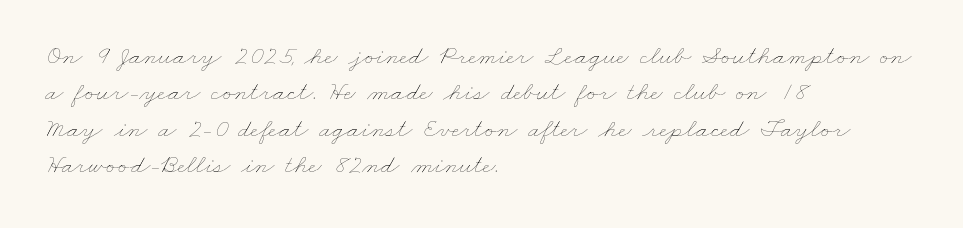
The image shows 27 px text type; set left-aligned, normal line spacing (1.35x), normal letter spacing, not underlined.
